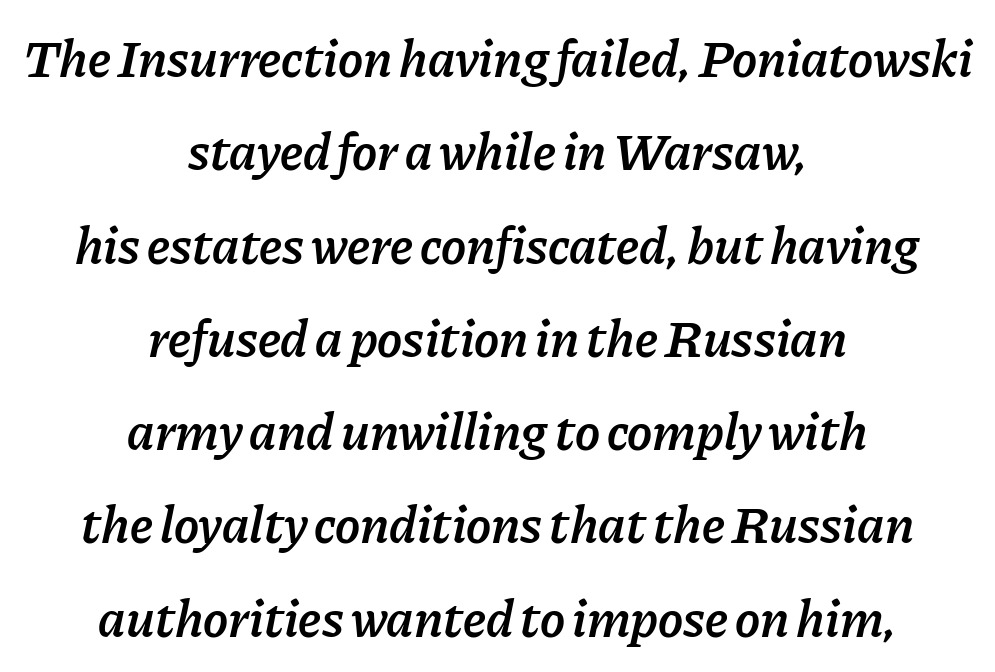
{"italic": "yes", "lean": "right", "slant_degrees": 11, "bold": "semi", "weight": "semibold", "width": "normal", "stroke_contrast": "low", "x_height": "medium", "monospaced": "no", "underline": "no", "align": "center", "line_spacing_ratio": 1.76, "letter_spacing": "normal", "letter_spacing_em": 0.0, "glyph_px": 53}
